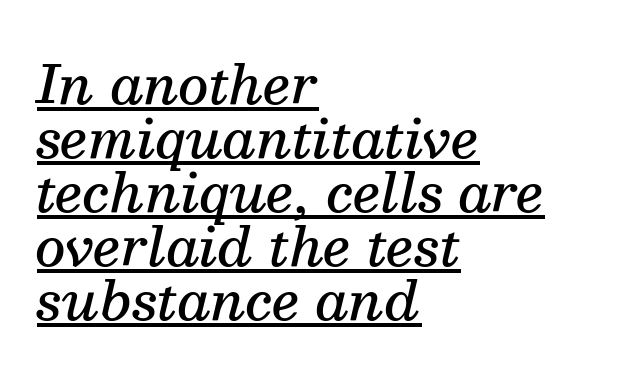
{"serif": "yes", "italic": "yes", "lean": "right", "slant_degrees": 13, "bold": "semi", "weight": "semibold", "width": "normal", "stroke_contrast": "medium", "x_height": "medium", "monospaced": "no", "underline": "yes", "align": "left", "line_spacing": "tight", "line_spacing_ratio": 1.02, "letter_spacing": "normal", "letter_spacing_em": 0.0, "glyph_px": 53}
